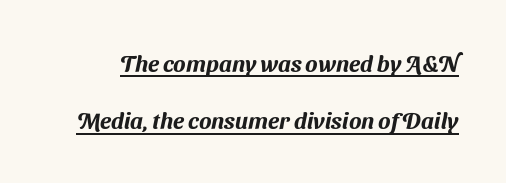
Words appear dense and cohesive because spacing is normal. Rows of type keep a wide berth in the vertical direction. A typographer would call this underscored text.
